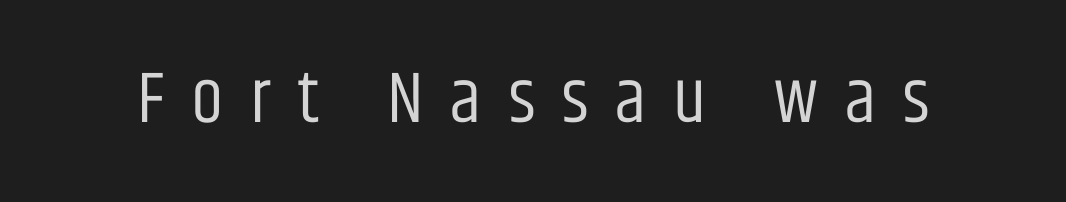
Bold? No — there's no thickening of the strokes. Beneath every word, the page is bare. Caption: expanded tracking, letters set apart. When letters stand straight like this, we call the style roman or upright.
